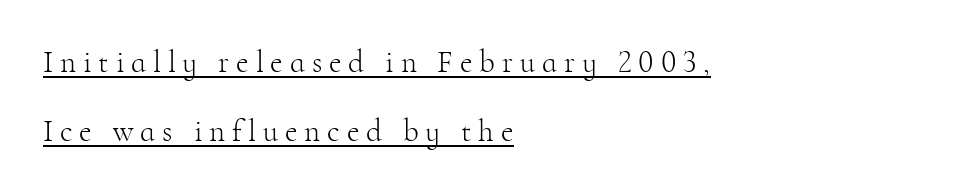
Q: Is the text bold? A: No.
Q: Is the text italic (slanted)? A: No, it is upright.
Q: Is the typeface a serif or a sans-serif typeface? A: Serif.
Q: Is the text underlined? A: Yes.
Q: How is the paragraph aligned? A: Left-aligned.
Q: Is the spacing between letters normal or unusually wide? A: Unusually wide.
Q: Is the spacing between lines tight, normal or loose? A: Loose.
Q: Width (condensed, normal, or wide)? A: Normal.
Q: Stroke contrast? A: High.
Q: x-height? A: Small.
Q: Monospaced? A: No.
